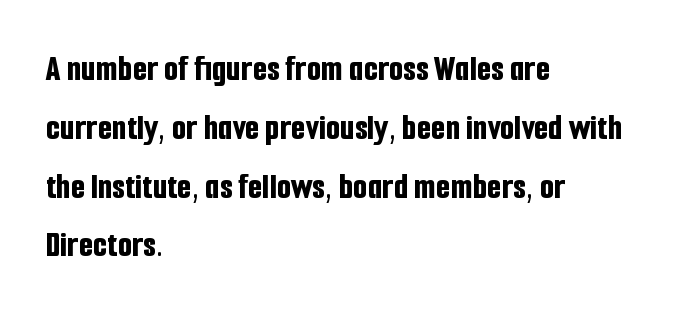
{"serif": "no", "italic": "no", "bold": "yes", "weight": "bold", "width": "condensed", "stroke_contrast": "low", "x_height": "medium", "monospaced": "no", "underline": "no", "align": "left", "line_spacing": "normal", "line_spacing_ratio": 1.59, "letter_spacing": "normal", "letter_spacing_em": 0.0, "glyph_px": 37}
